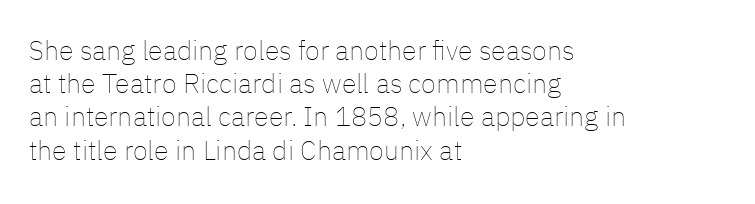
Q: Is the text bold? A: No.
Q: Is the text italic (slanted)? A: No, it is upright.
Q: Is the text underlined? A: No.
Q: How is the paragraph aligned? A: Left-aligned.
Q: Is the spacing between letters normal or unusually wide? A: Normal.
